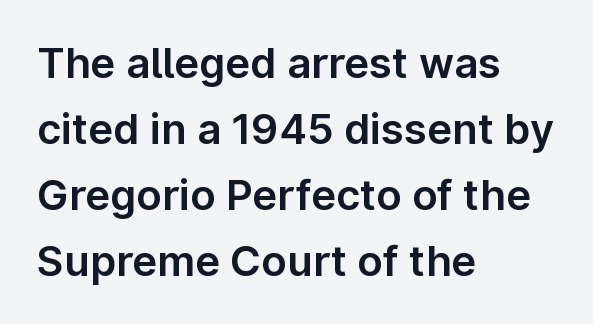
The image shows 42 px sans-serif type, upright; set left-aligned, normal line spacing (1.57x), normal letter spacing, not underlined; low stroke contrast and a medium x-height.
